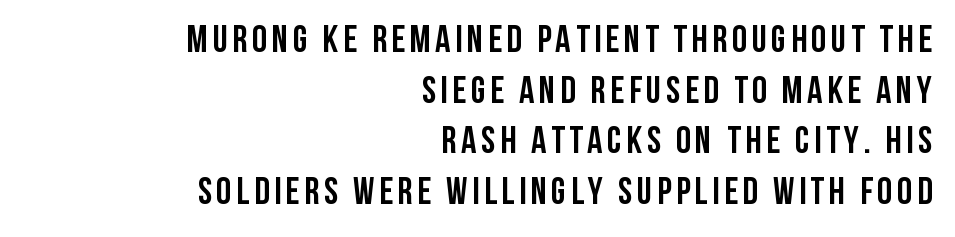
All the whitespace from short lines collects on the left. Descenders are the only things crossing below the line. This sample keeps an unexceptional amount of space between lines. Do the characters align in a grid? No, the font is proportional. Grotesque or geometric, the face here clearly has no serifs.
